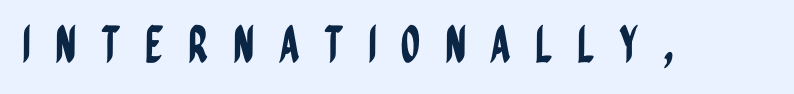
{"serif": "no", "italic": "no", "width": "condensed", "stroke_contrast": "low", "x_height": "large", "monospaced": "no", "underline": "no", "letter_spacing": "wide", "letter_spacing_em": 0.48, "glyph_px": 50}
